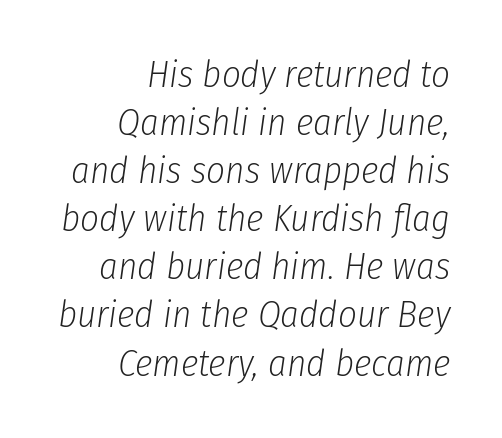
{"italic": "yes", "lean": "right", "slant_degrees": 8, "bold": "no", "weight": "light", "width": "condensed", "stroke_contrast": "low", "x_height": "medium", "monospaced": "no", "underline": "no", "align": "right", "line_spacing": "normal", "line_spacing_ratio": 1.3, "letter_spacing": "normal", "letter_spacing_em": 0.0, "glyph_px": 37}
